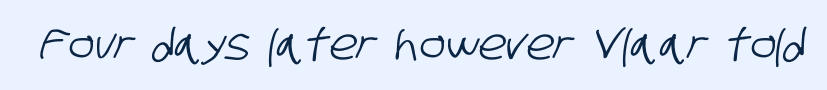
Q: Is the typeface a serif or a sans-serif typeface? A: Sans-serif.
Q: Is the text underlined? A: No.
Q: Is the spacing between letters normal or unusually wide? A: Normal.
Q: Width (condensed, normal, or wide)? A: Condensed.
Q: Stroke contrast? A: Low.
Q: x-height? A: Large.
Q: Monospaced? A: No.
